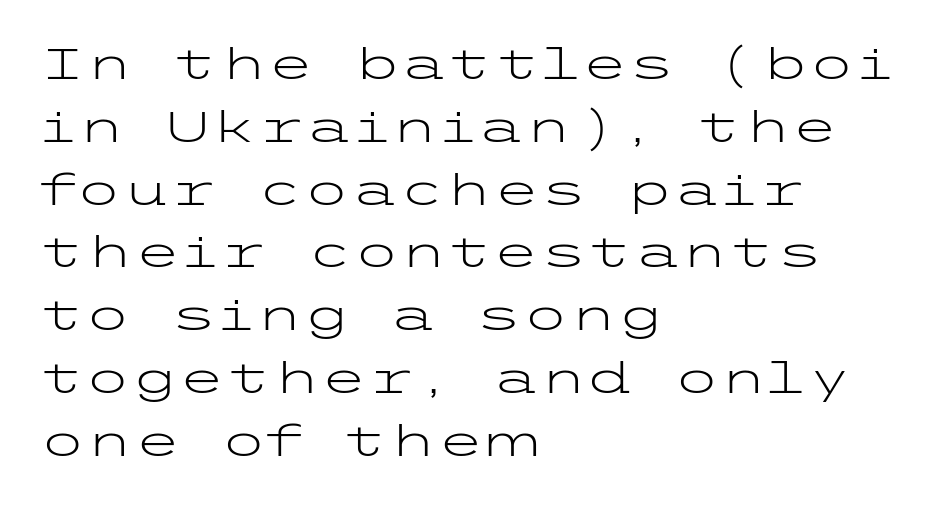
Q: Is the text bold? A: No.
Q: Is the text italic (slanted)? A: No, it is upright.
Q: Is the typeface a serif or a sans-serif typeface? A: Sans-serif.
Q: Is the text underlined? A: No.
Q: How is the paragraph aligned? A: Left-aligned.
Q: Is the spacing between letters normal or unusually wide? A: Normal.
Q: Is the spacing between lines tight, normal or loose? A: Normal.
Q: Width (condensed, normal, or wide)? A: Wide.
Q: Stroke contrast? A: Low.
Q: x-height? A: Medium.
